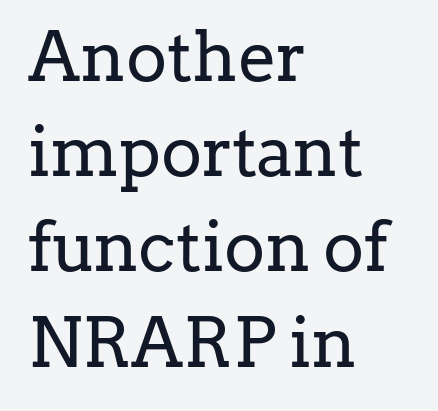
{"serif": "yes", "italic": "no", "bold": "no", "weight": "regular", "width": "normal", "stroke_contrast": "low", "x_height": "medium", "monospaced": "no", "underline": "no", "align": "left", "line_spacing": "normal", "line_spacing_ratio": 1.38, "letter_spacing": "normal", "letter_spacing_em": 0.0, "glyph_px": 69}
